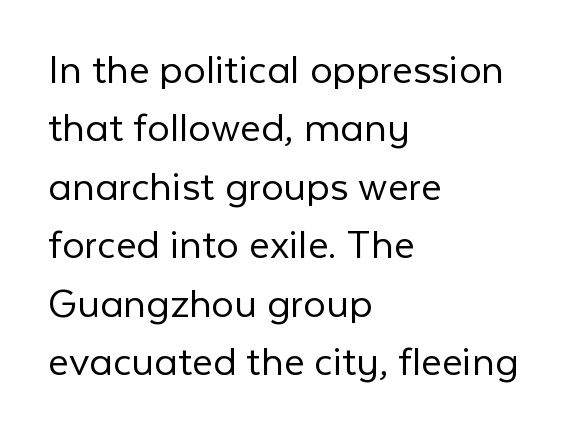
{"serif": "no", "italic": "no", "bold": "no", "weight": "light", "width": "normal", "stroke_contrast": "low", "x_height": "medium", "monospaced": "no", "underline": "no", "align": "left", "line_spacing": "normal", "line_spacing_ratio": 1.3, "letter_spacing": "normal", "letter_spacing_em": 0.0, "glyph_px": 45}
